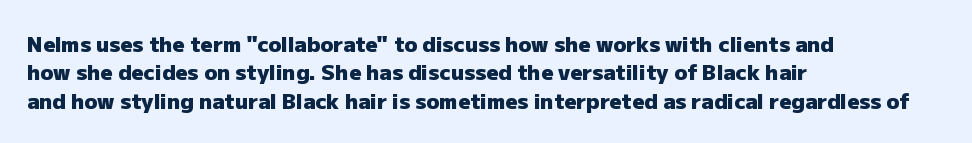
{"italic": "no", "bold": "yes", "underline": "no", "align": "left", "line_spacing": "normal", "line_spacing_ratio": 1.35, "letter_spacing": "normal", "letter_spacing_em": 0.0, "glyph_px": 21}
